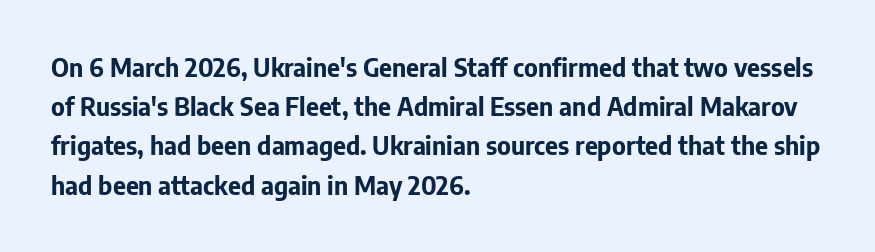
Q: Is the text bold? A: Yes.
Q: Is the text italic (slanted)? A: No, it is upright.
Q: Is the text underlined? A: No.
Q: How is the paragraph aligned? A: Left-aligned.
Q: Is the spacing between letters normal or unusually wide? A: Normal.
Q: Is the spacing between lines tight, normal or loose? A: Normal.
